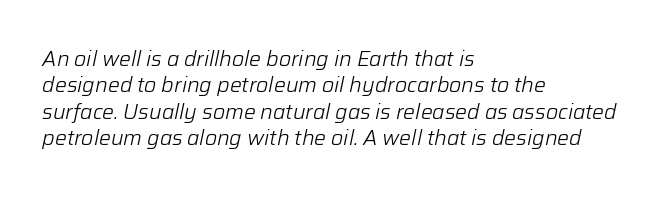
{"italic": "yes", "lean": "right", "slant_degrees": 12, "bold": "no", "underline": "no", "align": "left", "line_spacing": "normal", "line_spacing_ratio": 1.26, "letter_spacing": "normal", "letter_spacing_em": 0.0, "glyph_px": 21}
